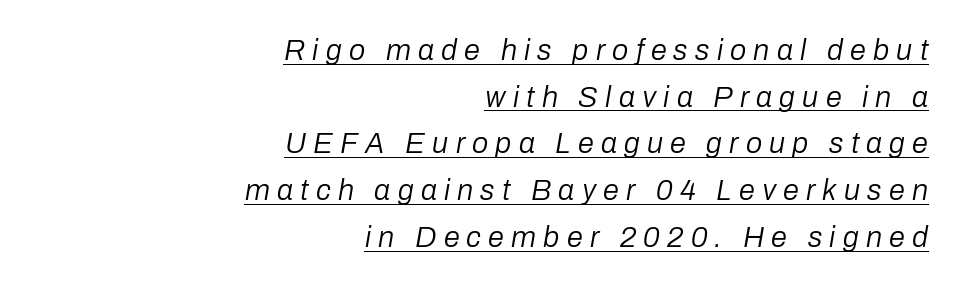
The image shows 29 px regular-weight type, italic (leaning right); set right-aligned, normal line spacing (1.61x), unusually wide letter spacing (+0.25 em), underlined; low stroke contrast and a medium x-height.
